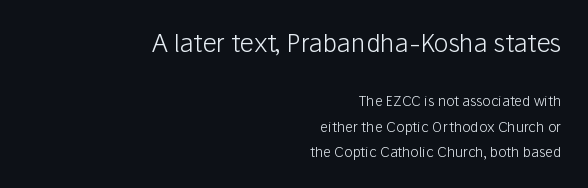
The image shows 25 px text type, upright; set right-aligned, line spacing 1.81x, normal letter spacing, not underlined; the first (top) block is 1.79x larger.
